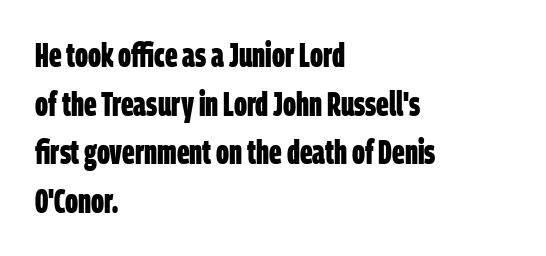
The image shows 33 px bold, condensed sans-serif type; set left-aligned, normal line spacing (1.47x), normal letter spacing, not underlined; low stroke contrast and a large x-height.
